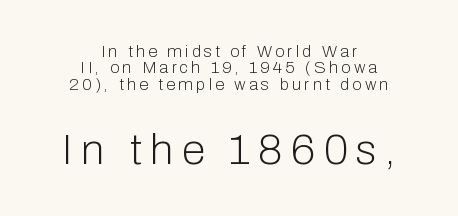
Very little white space separates one row of letters from the next. Rule under the text: the space is simply empty. A sans-serif font was chosen for this passage. Ink coverage per letter is moderate at most.
